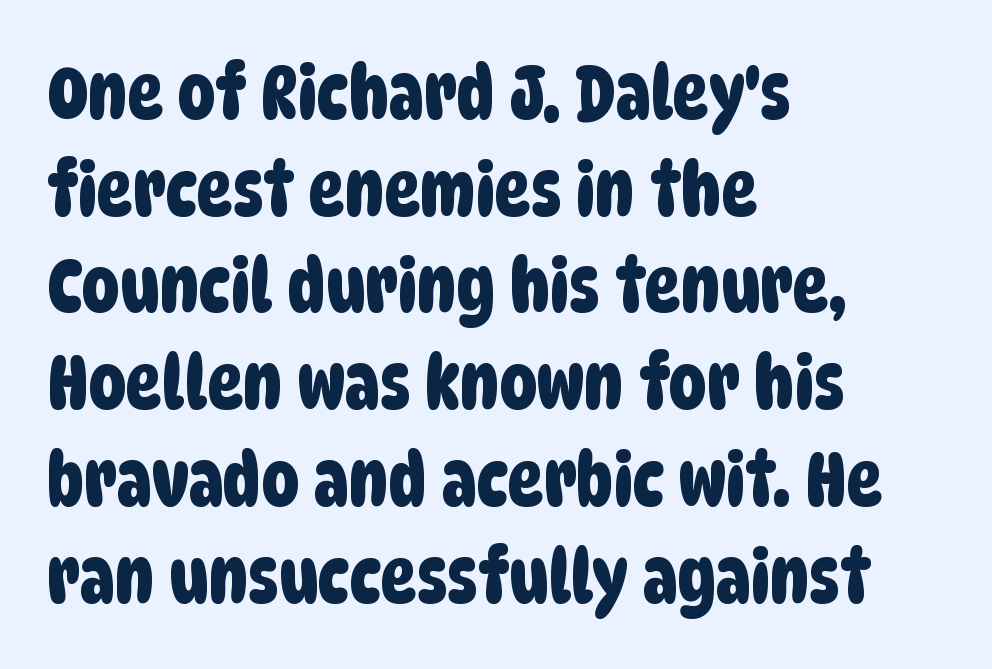
Q: Is the typeface a serif or a sans-serif typeface? A: Sans-serif.
Q: Is the text underlined? A: No.
Q: How is the paragraph aligned? A: Left-aligned.
Q: Is the spacing between letters normal or unusually wide? A: Normal.
Q: Is the spacing between lines tight, normal or loose? A: Normal.
Q: Width (condensed, normal, or wide)? A: Condensed.
Q: Stroke contrast? A: Low.
Q: x-height? A: Large.
Q: Monospaced? A: No.
